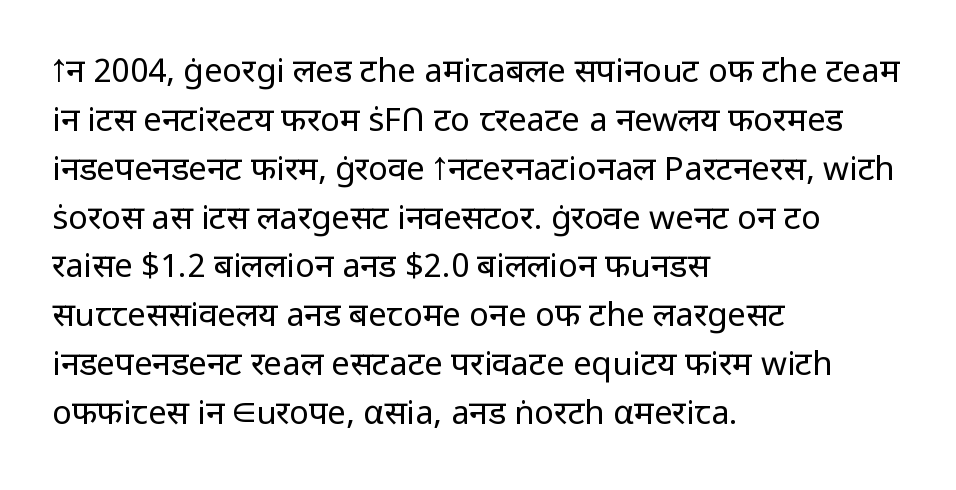
Observe the absence of serifs on each vertical stroke in this sample. Think of a printed novel: that variable character pitch is what you see here. The lines are quadded left. Here the glyphs are tracked normally, forming tight word shapes. Caption: face not bold, strokes unweighted.
